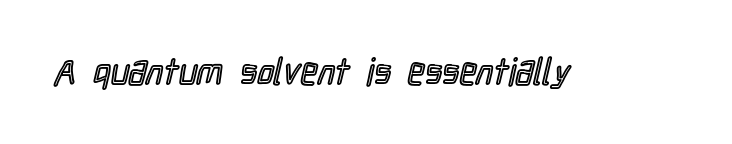
Inter-character spacing is left at the font's built-in metrics. The face used here is proportionally spaced, like ordinary book or web type. This rendering features lettering with no underline.
